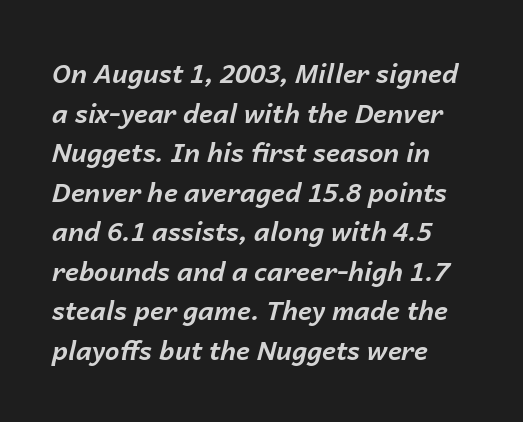
{"italic": "yes", "lean": "right", "slant_degrees": 14, "bold": "yes", "underline": "no", "align": "left", "line_spacing": "normal", "line_spacing_ratio": 1.52, "letter_spacing": "normal", "letter_spacing_em": 0.0, "glyph_px": 26}
